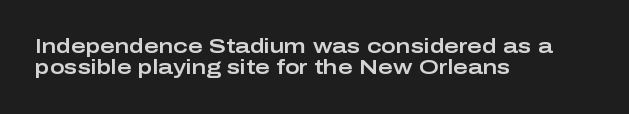
The image shows 20 px text type, upright; set left-aligned, tight line spacing (1.05x), normal letter spacing, not underlined.
